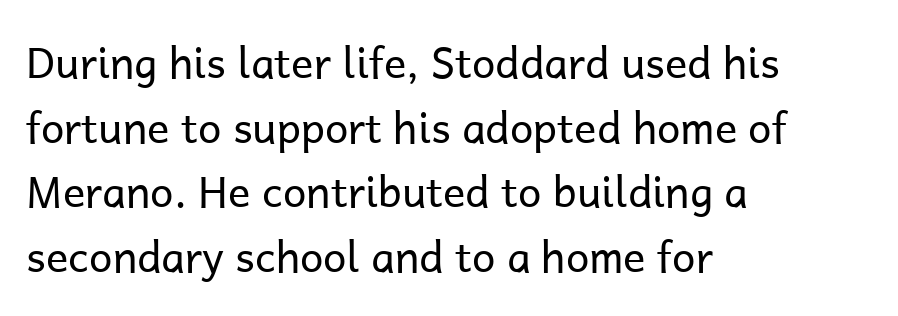
Q: Is the text bold? A: No.
Q: Is the text italic (slanted)? A: No, it is upright.
Q: Is the typeface a serif or a sans-serif typeface? A: Sans-serif.
Q: Is the text underlined? A: No.
Q: How is the paragraph aligned? A: Left-aligned.
Q: Is the spacing between letters normal or unusually wide? A: Normal.
Q: Is the spacing between lines tight, normal or loose? A: Normal.
Q: Width (condensed, normal, or wide)? A: Normal.
Q: Stroke contrast? A: Low.
Q: x-height? A: Medium.
Q: Monospaced? A: No.
